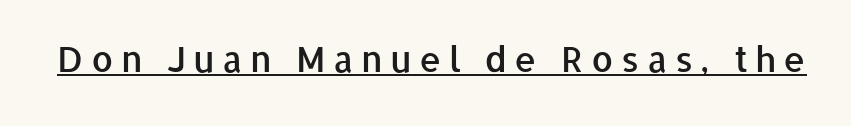
{"serif": "no", "italic": "no", "bold": "semi", "weight": "semibold", "width": "normal", "stroke_contrast": "low", "x_height": "medium", "monospaced": "no", "underline": "yes", "letter_spacing": "wide", "letter_spacing_em": 0.21, "glyph_px": 35}
